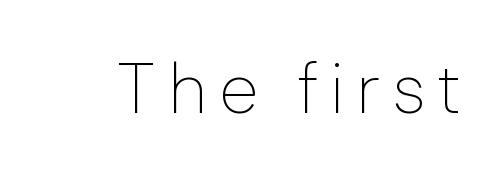
You could not count columns in this text — the font is proportionally spaced. Stroke mass is kept to a normal reading level or below. Bare-footed words on every line. The lettering holds an erect, upright posture throughout.
